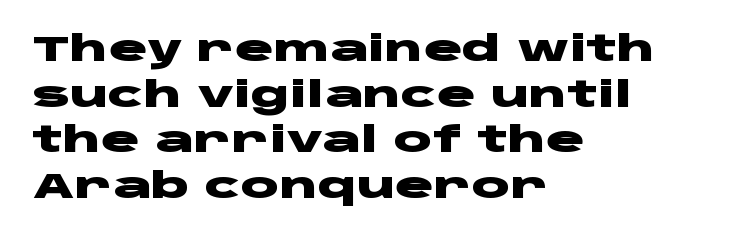
{"serif": "no", "italic": "no", "bold": "yes", "weight": "heavy", "width": "wide", "stroke_contrast": "low", "x_height": "large", "monospaced": "no", "underline": "no", "align": "left", "line_spacing": "normal", "line_spacing_ratio": 1.27, "letter_spacing": "normal", "letter_spacing_em": 0.0, "glyph_px": 36}
